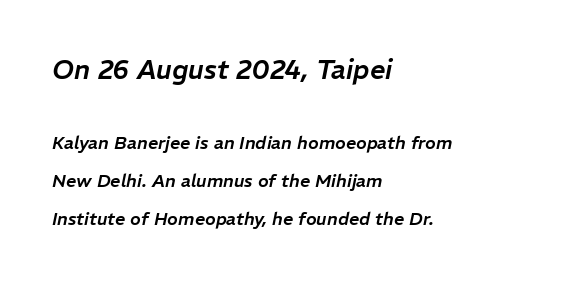
Q: Is the text italic (slanted)? A: Yes, it leans right by about 11 degrees.
Q: Is the text underlined? A: No.
Q: How is the paragraph aligned? A: Left-aligned.
Q: Is the spacing between letters normal or unusually wide? A: Normal.
Q: Is the spacing between lines tight, normal or loose? A: Loose.
Q: Which block of text is set in a larger size, the first (top) or the second (bottom)? A: The first (top) one.
